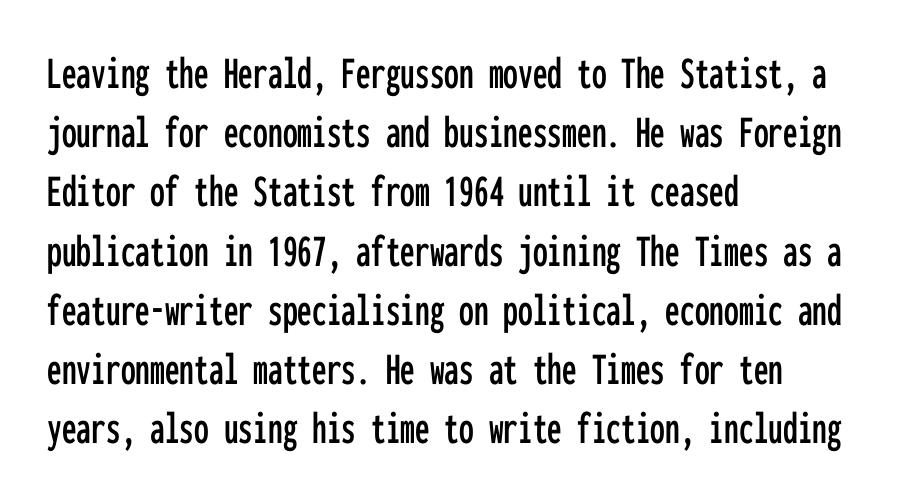
The compositor pushed each line to the left boundary. You can tell from the bare stems that sans-serif type was used. Only glyphs here, with clear space below each row. Students, observe: this is what conventionally led text looks like. In terms of letterspacing, this is plain default setting.
